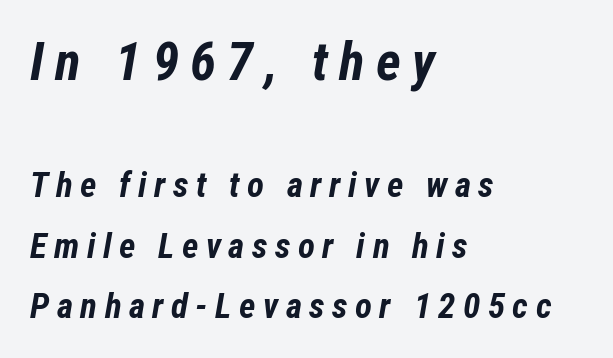
Q: Is the text bold? A: Yes.
Q: Is the text italic (slanted)? A: Yes, it leans right by about 12 degrees.
Q: Is the text underlined? A: No.
Q: How is the paragraph aligned? A: Left-aligned.
Q: Is the spacing between letters normal or unusually wide? A: Unusually wide.
Q: Which block of text is set in a larger size, the first (top) or the second (bottom)? A: The first (top) one.
Q: Width (condensed, normal, or wide)? A: Condensed.
Q: Stroke contrast? A: Low.
Q: x-height? A: Medium.
Q: Monospaced? A: No.
